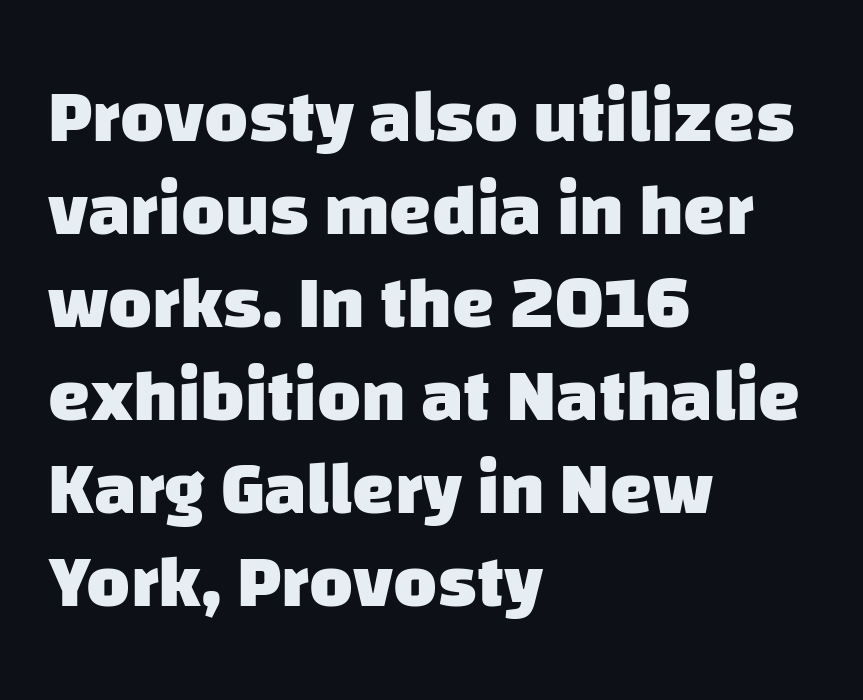
The image shows 75 px heavy sans-serif type; set left-aligned, line spacing 1.24x, normal letter spacing, not underlined; low stroke contrast and a large x-height.
